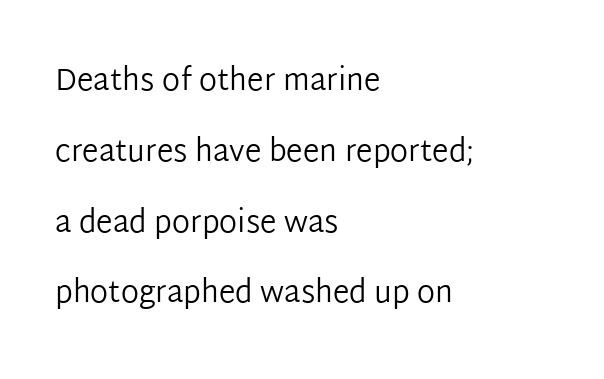
Q: Is the text bold? A: No.
Q: Is the text italic (slanted)? A: No, it is upright.
Q: Is the typeface a serif or a sans-serif typeface? A: Sans-serif.
Q: Is the text underlined? A: No.
Q: How is the paragraph aligned? A: Left-aligned.
Q: Is the spacing between letters normal or unusually wide? A: Normal.
Q: Is the spacing between lines tight, normal or loose? A: Loose.
Q: Width (condensed, normal, or wide)? A: Normal.
Q: Stroke contrast? A: Low.
Q: x-height? A: Medium.
Q: Monospaced? A: No.
